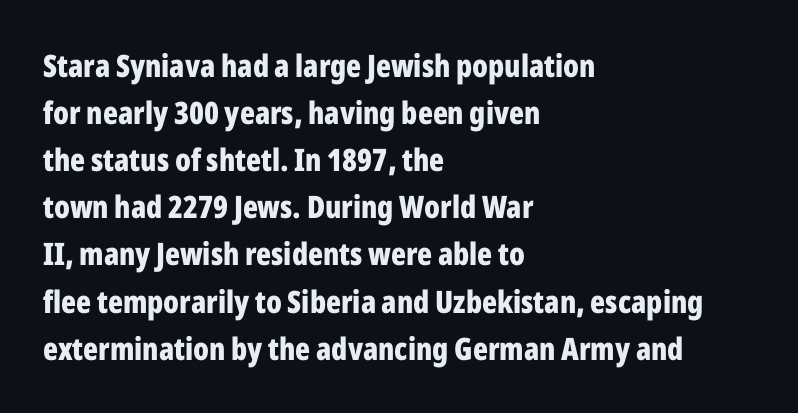
{"serif": "no", "italic": "no", "bold": "yes", "weight": "bold", "width": "condensed", "stroke_contrast": "low", "x_height": "medium", "monospaced": "no", "underline": "no", "align": "left", "line_spacing": "normal", "line_spacing_ratio": 1.52, "letter_spacing": "normal", "letter_spacing_em": 0.0, "glyph_px": 31}
